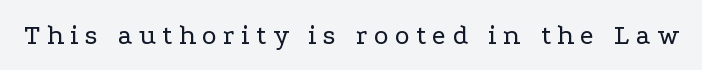
{"serif": "yes", "italic": "no", "bold": "no", "weight": "regular", "width": "wide", "stroke_contrast": "low", "x_height": "medium", "monospaced": "no", "underline": "no", "letter_spacing": "wide", "letter_spacing_em": 0.23, "glyph_px": 28}
